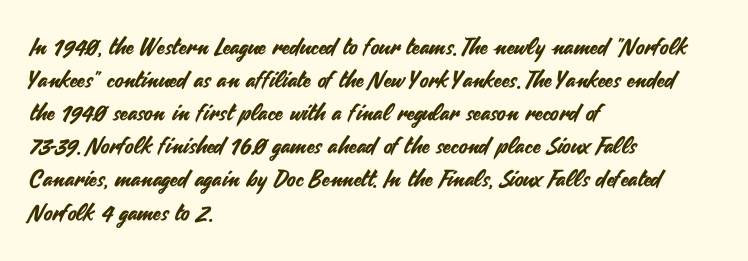
Q: Is the text italic (slanted)? A: Yes.
Q: Is the text underlined? A: No.
Q: How is the paragraph aligned? A: Left-aligned.
Q: Is the spacing between letters normal or unusually wide? A: Normal.
Q: Is the spacing between lines tight, normal or loose? A: Normal.
